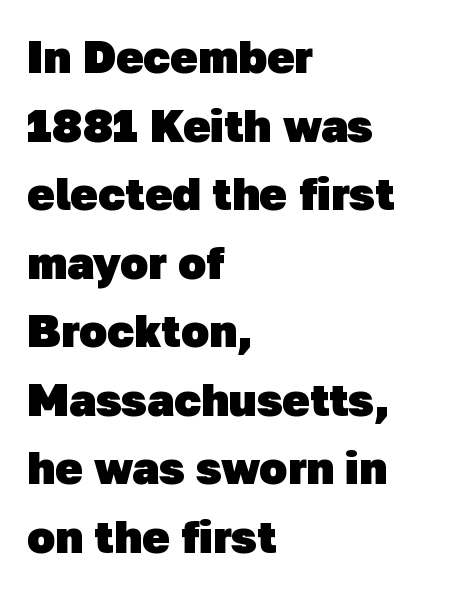
Are there feet on the stems? There aren't — it's a sans. Every row of glyphs begins at an identical x-position on the left. Leading: standard. The face used here is rendered with its standard letterfit. Unmarked baselines from the first word to the last.
